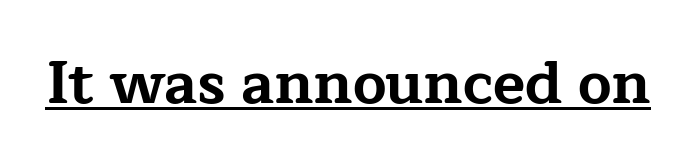
{"serif": "yes", "italic": "no", "bold": "yes", "weight": "bold", "width": "wide", "stroke_contrast": "low", "x_height": "medium", "monospaced": "no", "underline": "yes", "letter_spacing": "normal", "letter_spacing_em": 0.0, "glyph_px": 59}
